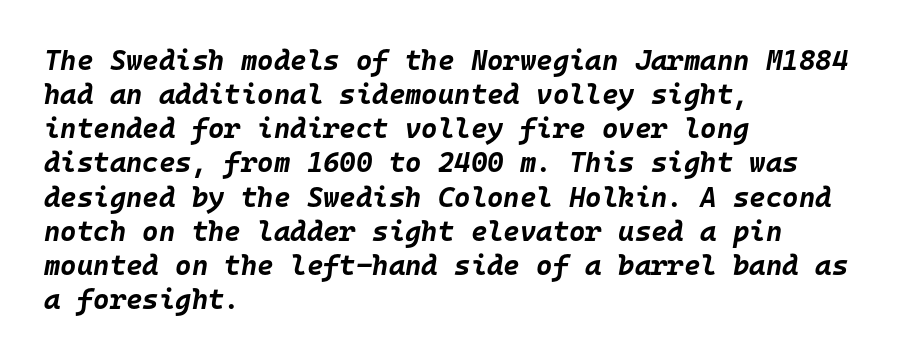
A typesetter would call this monospace, since all characters share one set width. Every row of glyphs begins at an identical x-position on the left. Slanted lettering throughout. The passage shown is not underscored anywhere. Caption: bold face, heavy strokes.
